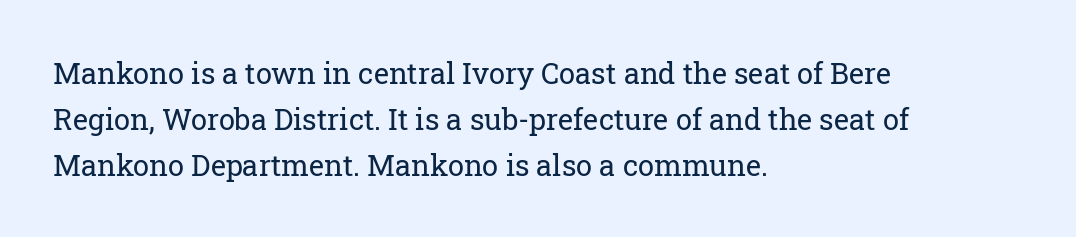
Ascenders rise straight up at ninety degrees. Stems and bowls with no extra thickness — not bold. Whoever set this chose a conventional vertical rhythm. Varying glyph widths throughout — classic text-font behaviour.
